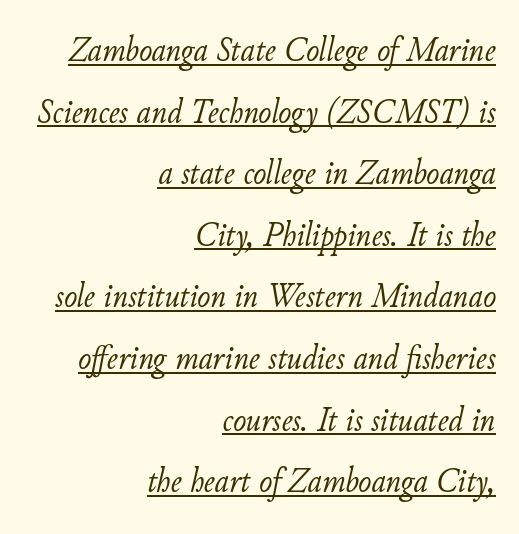
{"italic": "yes", "lean": "right", "slant_degrees": 11, "bold": "no", "weight": "light", "width": "normal", "stroke_contrast": "low", "x_height": "small", "monospaced": "no", "underline": "yes", "align": "right", "line_spacing_ratio": 1.76, "letter_spacing": "normal", "letter_spacing_em": 0.0, "glyph_px": 35}
